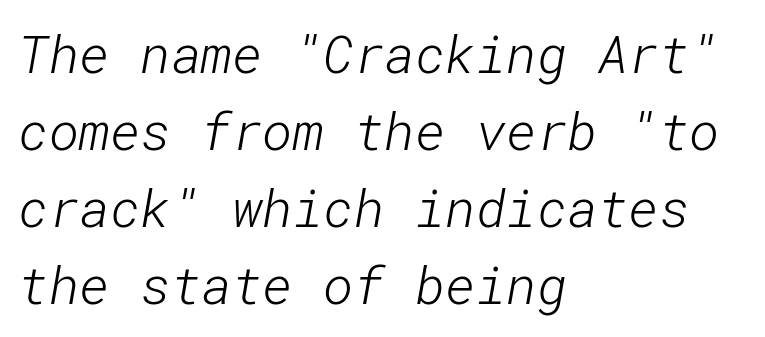
Line beginnings align vertically; line endings do not. Leading: standard. Plain, unruled lines of type. No feet cap the strokes, marking this as sans-serif type. The face looks like a standard text weight, possibly lighter.
